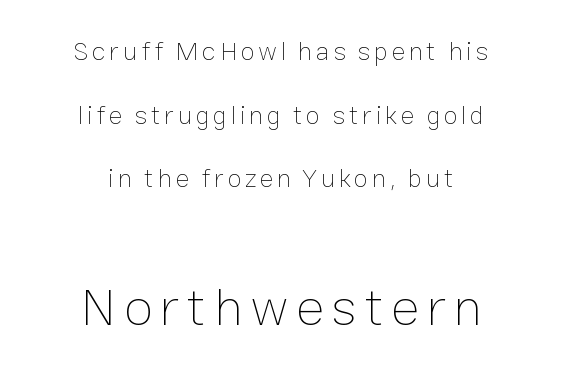
Tall strokes in this sample are plumb rather than angled. The letters advance in unequal steps, a hallmark of proportional type. Reading top to bottom, the characters get bigger at the block break. Horizontally, the lines are justified to the midpoint only. The string is rendered with underlining switched off. One glance says open: line gaps are wider than usual.
